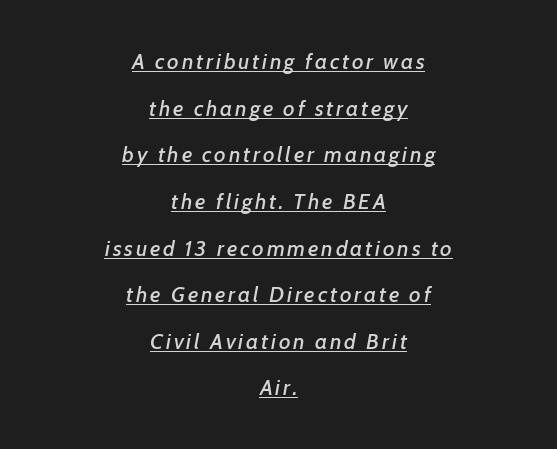
The face used here has a pronounced slope to its letters. Both edges are ragged and mirror each other, which tells us the setting is centered. The rendered words wear a rule along their underside. How would I describe the line gaps? Wide and relaxed.
